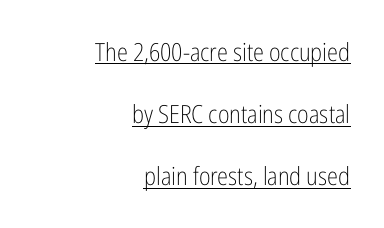
Weight: in the light-to-regular range. Nope, not italic — everything's standing straight. Decoration check: the copy is underlined. The letters sit at their default tracking, neither squeezed nor spread. If you drew a ruler down the right edge, every line would touch it.
